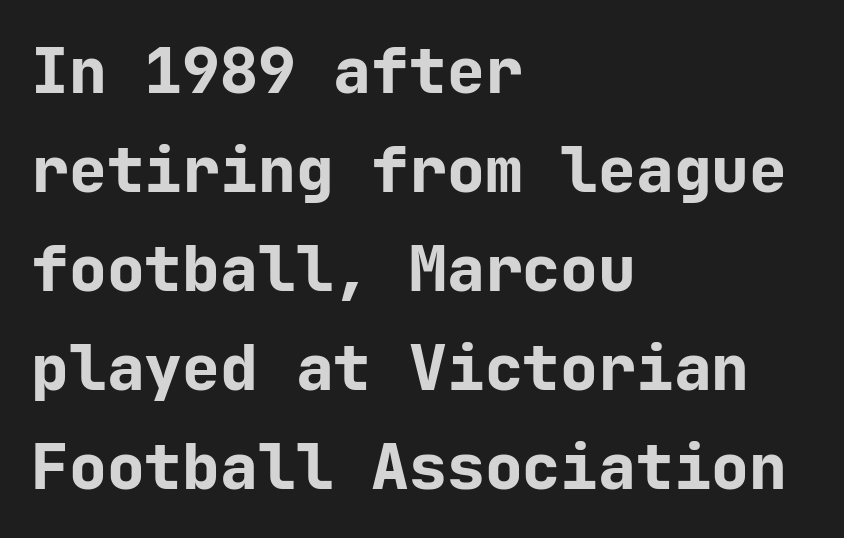
The letters are bold, with thick, heavy strokes. The type is set solid horizontally, with unmodified tracking. The paragraph shown leans on its left margin. Letters rest on an invisible, unmarked baseline.
